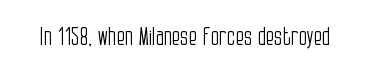
{"italic": "no", "bold": "no", "underline": "no", "letter_spacing": "normal", "letter_spacing_em": 0.0, "glyph_px": 24}
